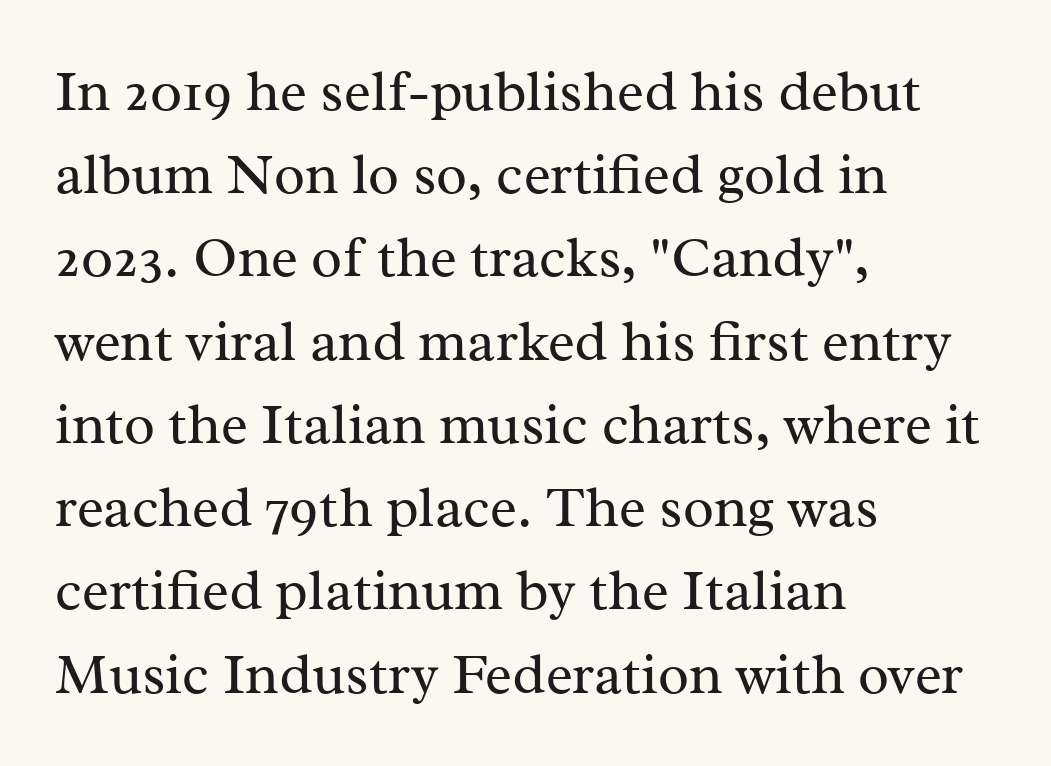
{"serif": "yes", "italic": "no", "bold": "no", "weight": "regular", "width": "normal", "stroke_contrast": "medium", "x_height": "medium", "monospaced": "no", "underline": "no", "align": "left", "line_spacing": "normal", "line_spacing_ratio": 1.46, "letter_spacing": "normal", "letter_spacing_em": 0.0, "glyph_px": 57}
